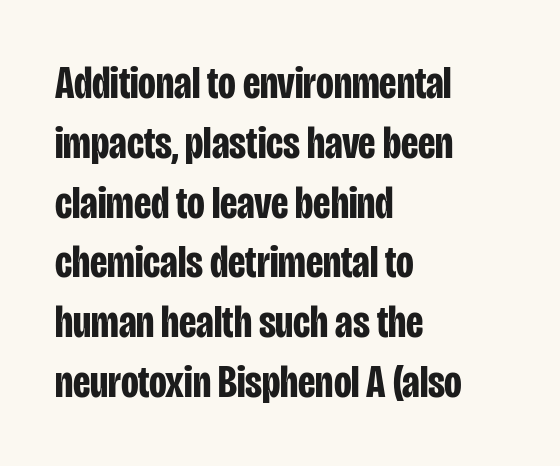
Q: Is the text bold? A: Yes.
Q: Is the text italic (slanted)? A: No, it is upright.
Q: Is the typeface a serif or a sans-serif typeface? A: Sans-serif.
Q: Is the text underlined? A: No.
Q: How is the paragraph aligned? A: Left-aligned.
Q: Is the spacing between letters normal or unusually wide? A: Normal.
Q: Is the spacing between lines tight, normal or loose? A: Normal.
Q: Width (condensed, normal, or wide)? A: Condensed.
Q: Stroke contrast? A: Low.
Q: x-height? A: Large.
Q: Monospaced? A: No.
